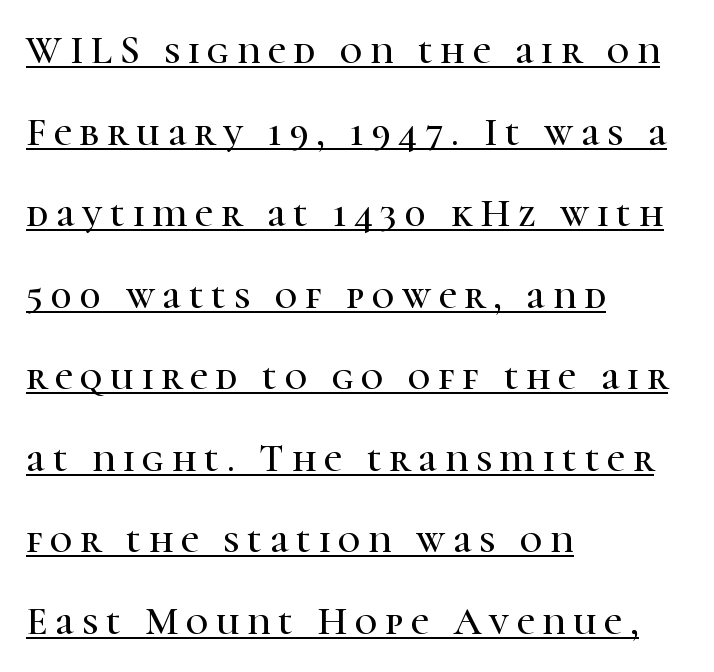
Q: Is the text italic (slanted)? A: No, it is upright.
Q: Is the typeface a serif or a sans-serif typeface? A: Serif.
Q: Is the text underlined? A: Yes.
Q: How is the paragraph aligned? A: Left-aligned.
Q: Is the spacing between letters normal or unusually wide? A: Unusually wide.
Q: Is the spacing between lines tight, normal or loose? A: Loose.
Q: Width (condensed, normal, or wide)? A: Normal.
Q: Stroke contrast? A: High.
Q: x-height? A: Medium.
Q: Monospaced? A: No.
